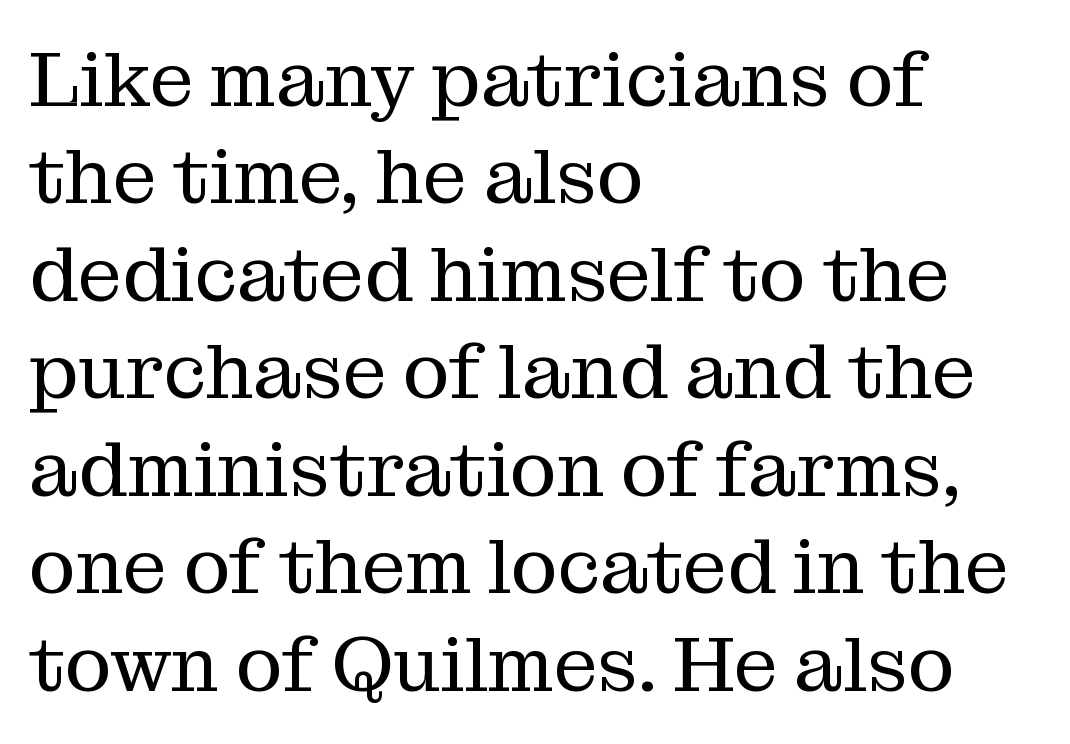
This rendering features lettering with no underline. The line-height multiplier appears to be the usual default. One-word summary of the alignment: left. Italic: no, the glyphs are upright roman. The letters carry serifs — small finishing strokes at the ends of their stems.
